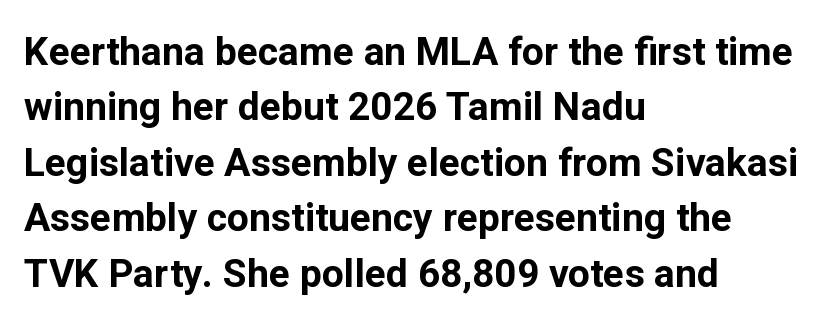
Is the type bold? Yes — the strokes are clearly thick and heavy. The rendering uses a moderate line-height, typical for paragraphs. The axis of the letterforms is exactly vertical. The area under the type is left untouched. A classic flush-left, rag-right setting is used for this passage.
